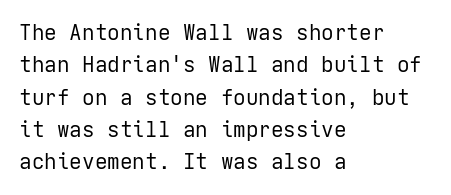
{"italic": "no", "bold": "no", "underline": "no", "align": "left", "line_spacing": "normal", "line_spacing_ratio": 1.54, "letter_spacing": "normal", "letter_spacing_em": 0.0, "glyph_px": 21}
